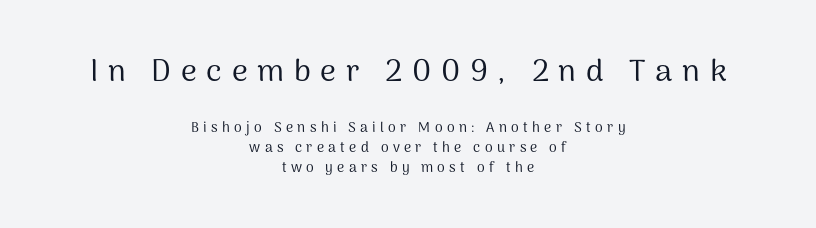
{"serif": "no", "italic": "no", "bold": "no", "weight": "regular", "width": "normal", "stroke_contrast": "medium", "x_height": "medium", "monospaced": "no", "underline": "no", "align": "center", "line_spacing": "normal", "line_spacing_ratio": 1.43, "letter_spacing": "wide", "letter_spacing_em": 0.31, "larger_block": "first", "size_ratio": 2.21, "glyph_px": 31}
